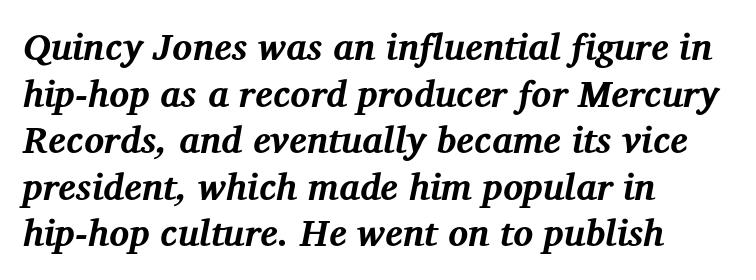
Tall strokes in this sample are angled rather than plumb. A typesetter would call this proportional, since set widths differ per character. The rendering keeps characters at their native spacing. Students, this is bold: see how much ink each stroke carries. Lines of text with bare space underneath.
